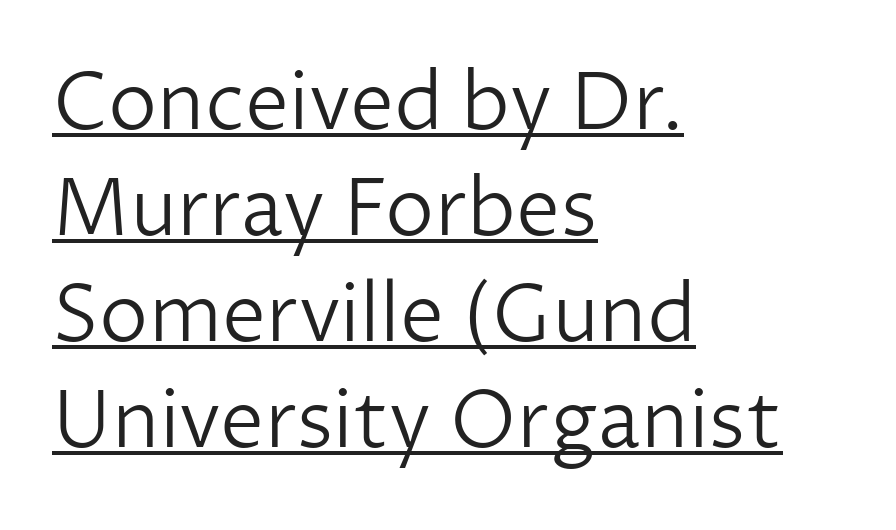
One-word summary of the alignment: left. Observe the ordinary spacing: letters are neighbours, not strangers. The strokes carry an ordinary text weight at most. The sample's only ornament is a line tracing under the words. Evenly set lines give the paragraph a standard silhouette.
